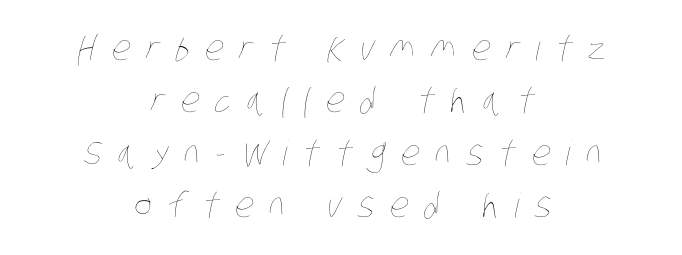
Q: Is the text bold? A: No.
Q: Is the text underlined? A: No.
Q: How is the paragraph aligned? A: Centered.
Q: Is the spacing between letters normal or unusually wide? A: Unusually wide.
Q: Is the spacing between lines tight, normal or loose? A: Normal.
Q: Width (condensed, normal, or wide)? A: Condensed.
Q: Stroke contrast? A: Low.
Q: x-height? A: Large.
Q: Monospaced? A: No.
